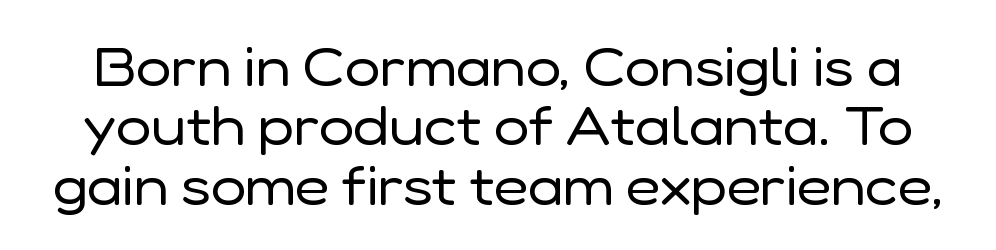
Tightly led — the rows are bunched. Letters have the restrained weight of plain body copy at most. The glyphs are unaccompanied by any horizontal stroke below them. The typography opts for an upright posture over an oblique one.
